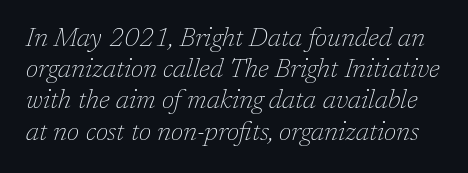
Q: Is the text bold? A: No.
Q: Is the text italic (slanted)? A: Yes, it leans right by about 17 degrees.
Q: Is the text underlined? A: No.
Q: Is the spacing between letters normal or unusually wide? A: Normal.
